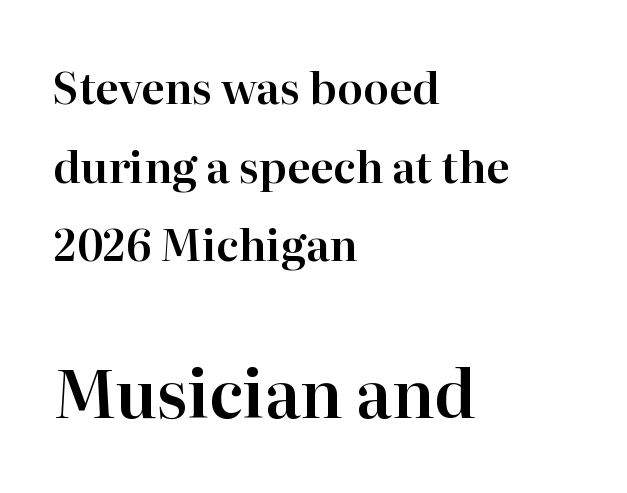
Q: Is the text italic (slanted)? A: No, it is upright.
Q: Is the typeface a serif or a sans-serif typeface? A: Serif.
Q: Is the text underlined? A: No.
Q: How is the paragraph aligned? A: Left-aligned.
Q: Is the spacing between letters normal or unusually wide? A: Normal.
Q: Which block of text is set in a larger size, the first (top) or the second (bottom)? A: The second (bottom) one.
Q: Width (condensed, normal, or wide)? A: Normal.
Q: Stroke contrast? A: High.
Q: x-height? A: Medium.
Q: Monospaced? A: No.
